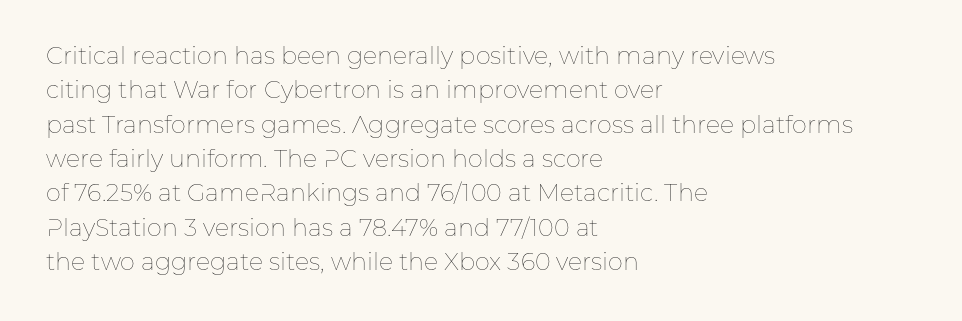
Q: Is the text bold? A: No.
Q: Is the text italic (slanted)? A: No, it is upright.
Q: Is the text underlined? A: No.
Q: How is the paragraph aligned? A: Left-aligned.
Q: Is the spacing between letters normal or unusually wide? A: Normal.
Q: Is the spacing between lines tight, normal or loose? A: Normal.
